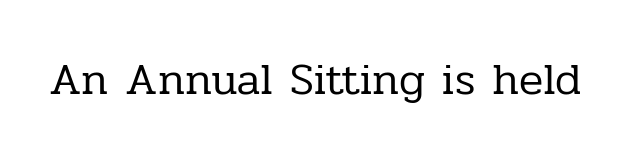
The image shows 45 px regular-weight serif type, upright; set normal letter spacing, not underlined; low stroke contrast and a medium x-height.
